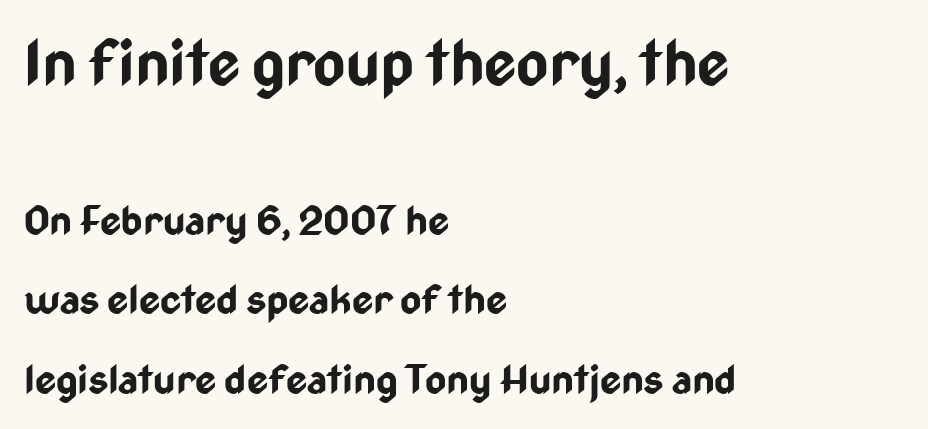
Q: Is the text bold? A: Yes.
Q: Is the text italic (slanted)? A: No, it is upright.
Q: Is the typeface a serif or a sans-serif typeface? A: Sans-serif.
Q: Is the text underlined? A: No.
Q: How is the paragraph aligned? A: Left-aligned.
Q: Is the spacing between letters normal or unusually wide? A: Normal.
Q: Is the spacing between lines tight, normal or loose? A: Loose.
Q: Which block of text is set in a larger size, the first (top) or the second (bottom)? A: The first (top) one.
Q: Width (condensed, normal, or wide)? A: Condensed.
Q: Stroke contrast? A: Low.
Q: x-height? A: Medium.
Q: Monospaced? A: No.
